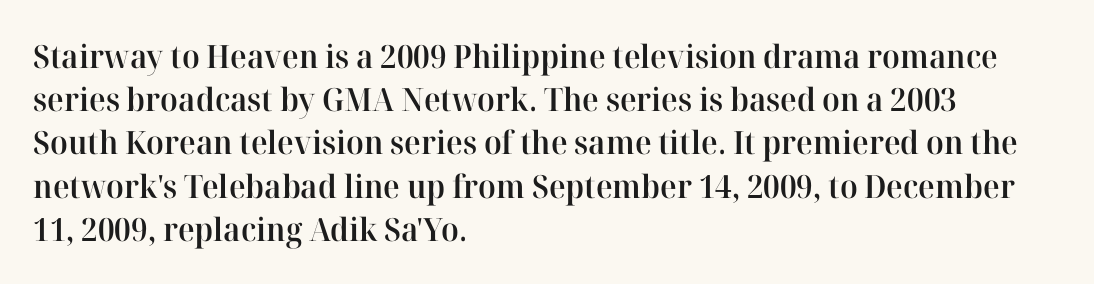
The image shows 32 px semibold serif type, upright; set left-aligned, normal line spacing (1.35x), normal letter spacing, not underlined; high stroke contrast and a medium x-height.
